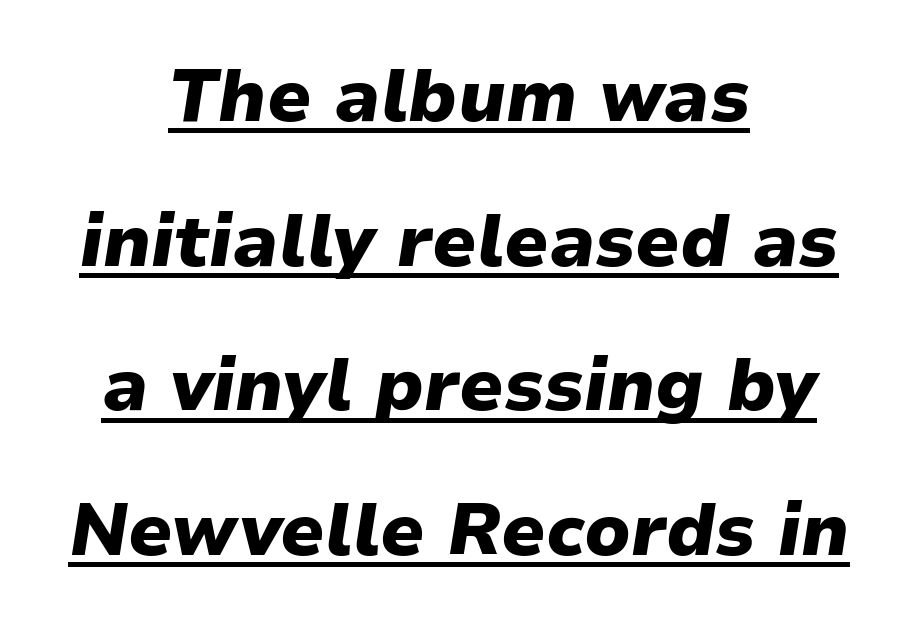
{"italic": "yes", "lean": "right", "slant_degrees": 9, "bold": "yes", "weight": "heavy", "width": "normal", "stroke_contrast": "low", "x_height": "medium", "monospaced": "no", "underline": "yes", "align": "center", "line_spacing": "loose", "line_spacing_ratio": 1.98, "letter_spacing": "normal", "letter_spacing_em": 0.0, "glyph_px": 73}
